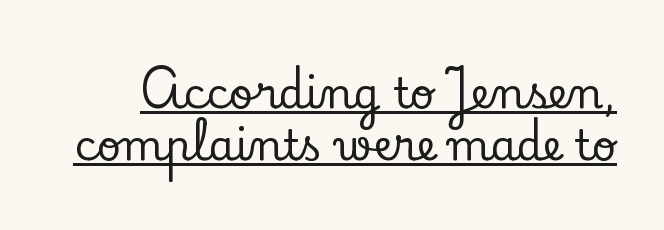
The image shows 42 px serif type, upright; set line spacing 1.23x, normal letter spacing, underlined; low stroke contrast and a small x-height.
